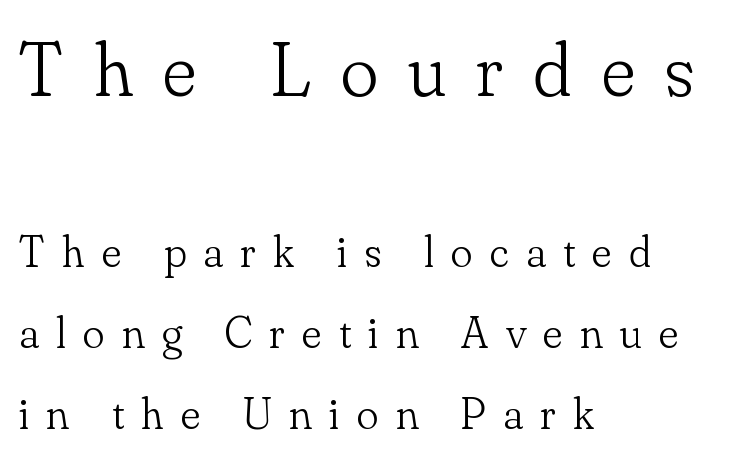
The face used here is seriffed, in the tradition of book romans. Is this a fixed-width face? No — the glyphs have proportional, varying widths. The letters are spread apart with noticeably loose tracking. The text block is weighted toward the left margin, trailing off unevenly rightward. Tall strokes in this sample are plumb rather than angled. Nothing heavy about these letters — not bold at all.
